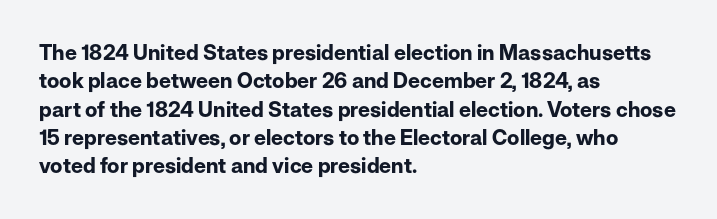
{"italic": "no", "bold": "yes", "underline": "no", "align": "left", "line_spacing": "normal", "line_spacing_ratio": 1.35, "letter_spacing": "normal", "letter_spacing_em": 0.0, "glyph_px": 21}
